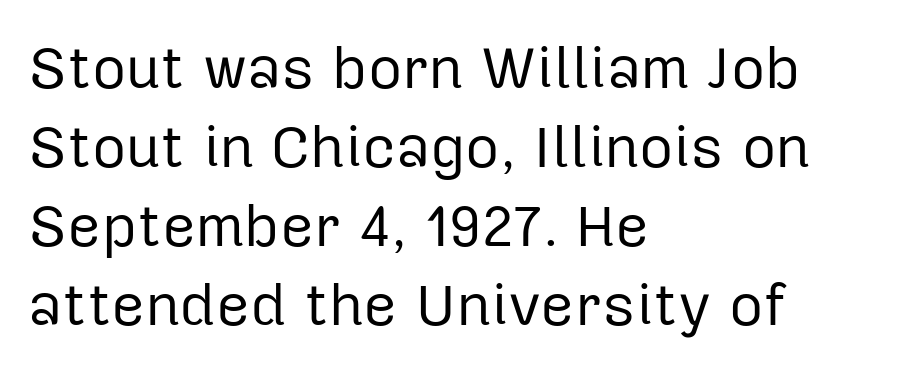
The image shows 59 px regular-weight sans-serif type, upright; set left-aligned, normal line spacing (1.34x), normal letter spacing, not underlined; low stroke contrast and a medium x-height.
